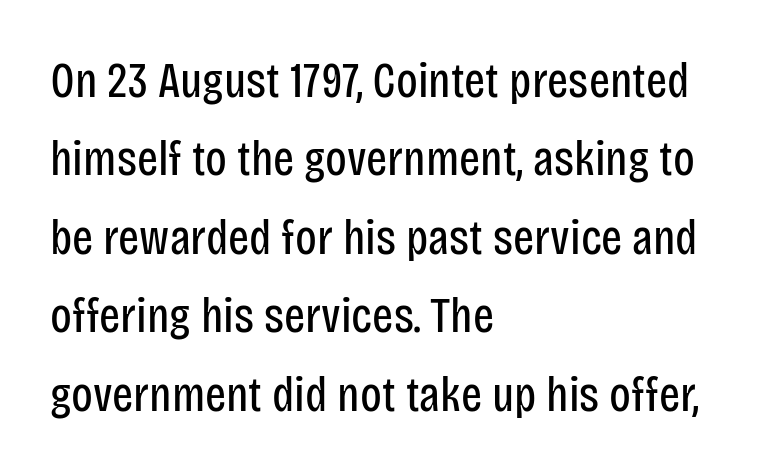
Letters rest on an invisible, unmarked baseline. Caption: standard tracking, unaltered. In terms of posture, this sample is upright. Horizontal bands of white between lines are of average thickness. The lines are quadded left. Stroke mass is kept to a normal reading level or below.
